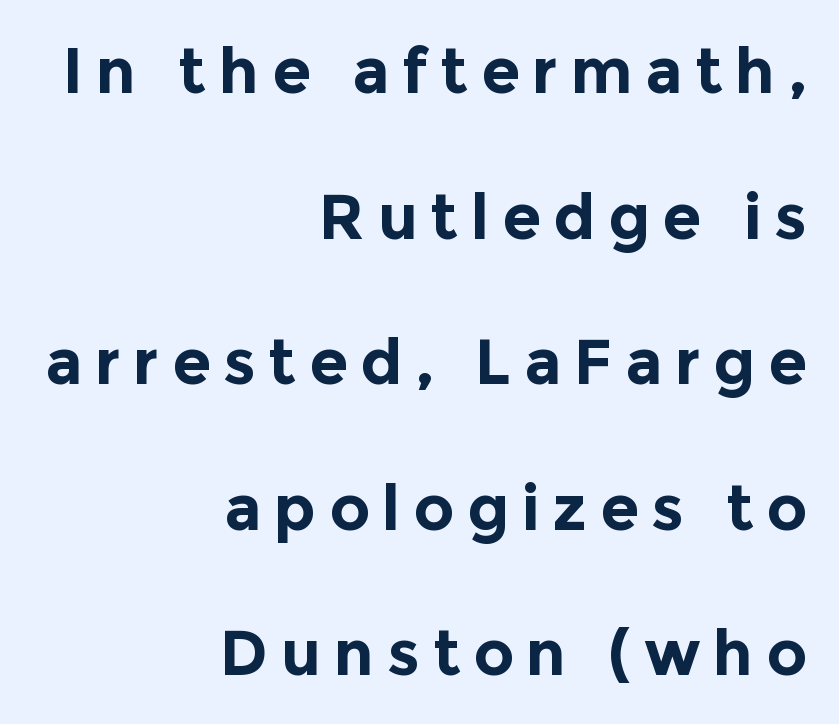
Q: Is the text bold? A: Yes.
Q: Is the text italic (slanted)? A: No, it is upright.
Q: Is the typeface a serif or a sans-serif typeface? A: Sans-serif.
Q: Is the text underlined? A: No.
Q: How is the paragraph aligned? A: Right-aligned.
Q: Is the spacing between letters normal or unusually wide? A: Unusually wide.
Q: Is the spacing between lines tight, normal or loose? A: Loose.
Q: Width (condensed, normal, or wide)? A: Normal.
Q: x-height? A: Medium.
Q: Monospaced? A: No.
